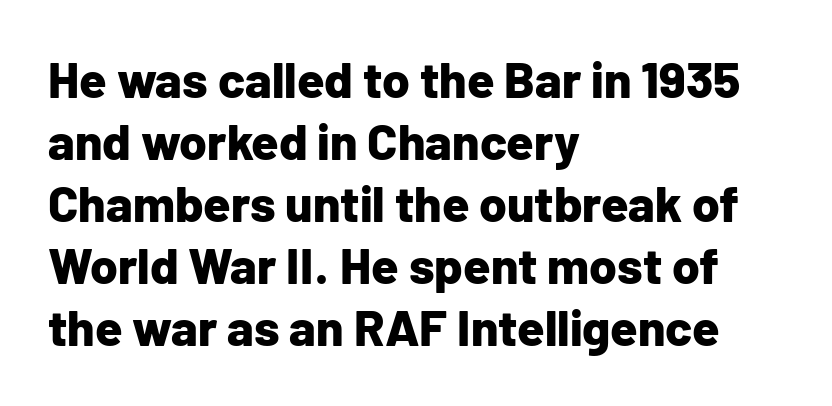
The image shows 50 px bold sans-serif type, upright; set left-aligned, line spacing 1.24x, normal letter spacing, not underlined; low stroke contrast and a medium x-height.
